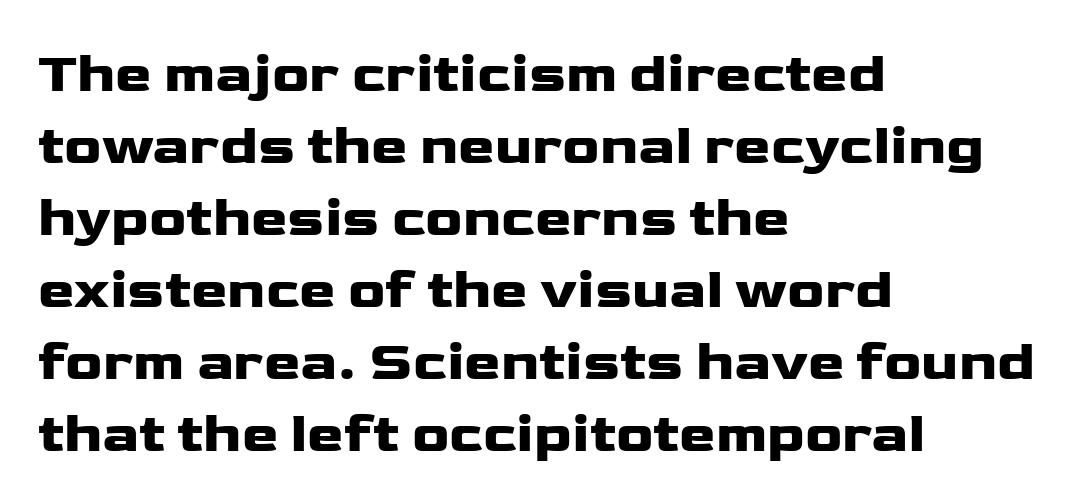
A classic flush-left, rag-right setting is used for this passage. The letters stand upright; this is a roman face. Regarding serifs, this sample does without them. Successive baselines arrive at the customary interval. The passage shown is not underscored anywhere.
